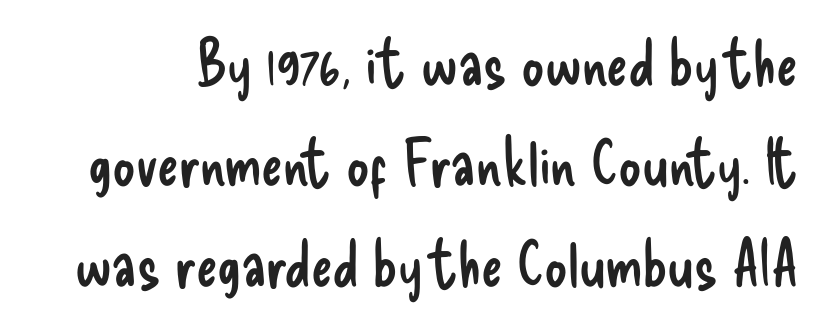
The image shows 64 px regular-weight, condensed sans-serif type, upright; set normal line spacing (1.57x), normal letter spacing, not underlined; low stroke contrast and a small x-height.
